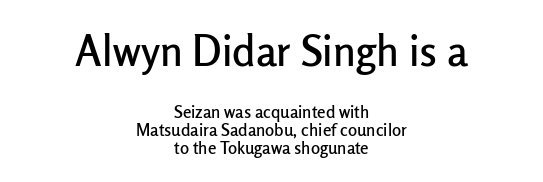
{"serif": "no", "italic": "no", "width": "normal", "stroke_contrast": "low", "x_height": "medium", "monospaced": "no", "underline": "no", "align": "center", "line_spacing": "tight", "line_spacing_ratio": 1.04, "letter_spacing": "normal", "letter_spacing_em": 0.0, "larger_block": "first", "size_ratio": 2.47, "glyph_px": 42}
